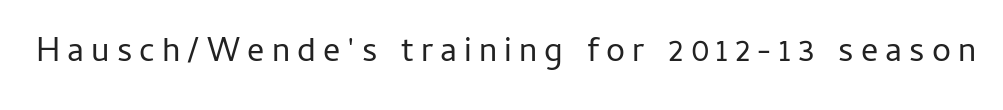
Q: Is the text bold? A: No.
Q: Is the text italic (slanted)? A: No, it is upright.
Q: Is the typeface a serif or a sans-serif typeface? A: Sans-serif.
Q: Is the text underlined? A: No.
Q: Is the spacing between letters normal or unusually wide? A: Unusually wide.
Q: Width (condensed, normal, or wide)? A: Normal.
Q: Stroke contrast? A: Low.
Q: x-height? A: Medium.
Q: Monospaced? A: No.
